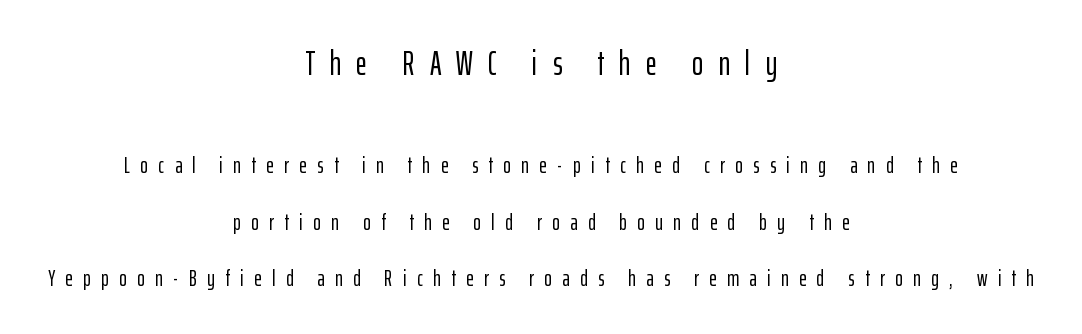
The image shows 34 px condensed sans-serif type, upright; set centered, loose line spacing (2.45x), unusually wide letter spacing (+0.45 em), not underlined; the first (top) block is 1.48x larger; low stroke contrast and a medium x-height.
